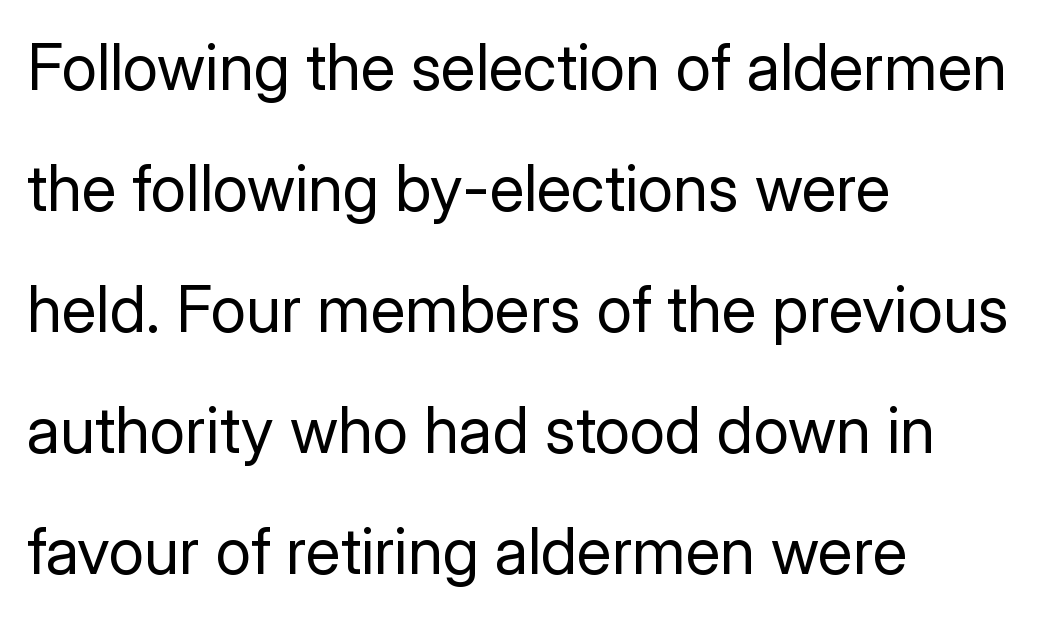
{"serif": "no", "italic": "no", "bold": "no", "weight": "regular", "width": "normal", "stroke_contrast": "low", "x_height": "medium", "monospaced": "no", "underline": "no", "align": "left", "line_spacing_ratio": 1.89, "letter_spacing": "normal", "letter_spacing_em": 0.0, "glyph_px": 64}
